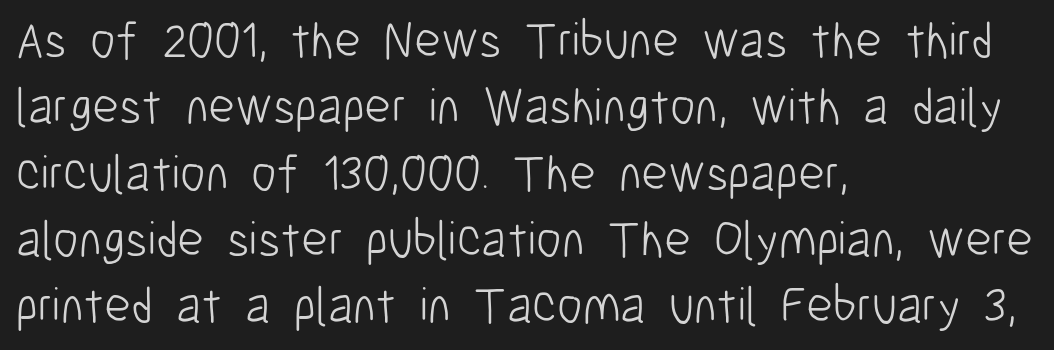
Q: Is the text bold? A: No.
Q: Is the text italic (slanted)? A: No, it is upright.
Q: Is the typeface a serif or a sans-serif typeface? A: Sans-serif.
Q: Is the text underlined? A: No.
Q: How is the paragraph aligned? A: Left-aligned.
Q: Is the spacing between letters normal or unusually wide? A: Normal.
Q: Is the spacing between lines tight, normal or loose? A: Normal.
Q: Width (condensed, normal, or wide)? A: Condensed.
Q: Stroke contrast? A: Low.
Q: x-height? A: Medium.
Q: Monospaced? A: No.
